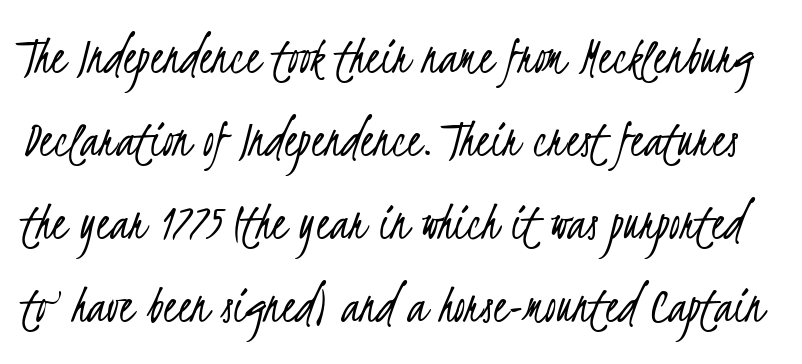
Q: Is the text bold? A: No.
Q: Is the typeface a serif or a sans-serif typeface? A: Sans-serif.
Q: Is the text underlined? A: No.
Q: Is the spacing between letters normal or unusually wide? A: Normal.
Q: Is the spacing between lines tight, normal or loose? A: Normal.
Q: Width (condensed, normal, or wide)? A: Condensed.
Q: Stroke contrast? A: Low.
Q: x-height? A: Small.
Q: Monospaced? A: No.
